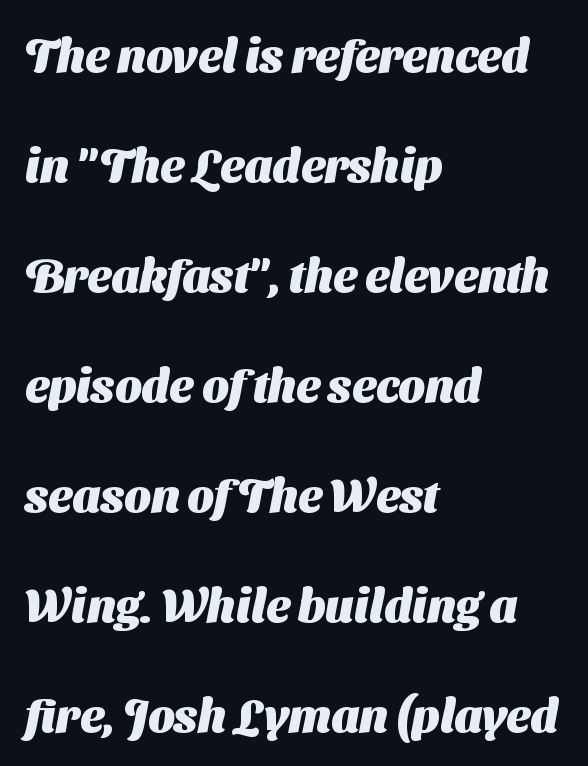
A typesetter would call this leading open, well beyond the default. The designer went with a sans here, leaving each stem footless. These lines keep a tight, regular rhythm from letter to letter. The passage shown is not underscored anywhere. Summary of weight: heavy, a full bold. These lines are rendered in a variable-pitch font.
